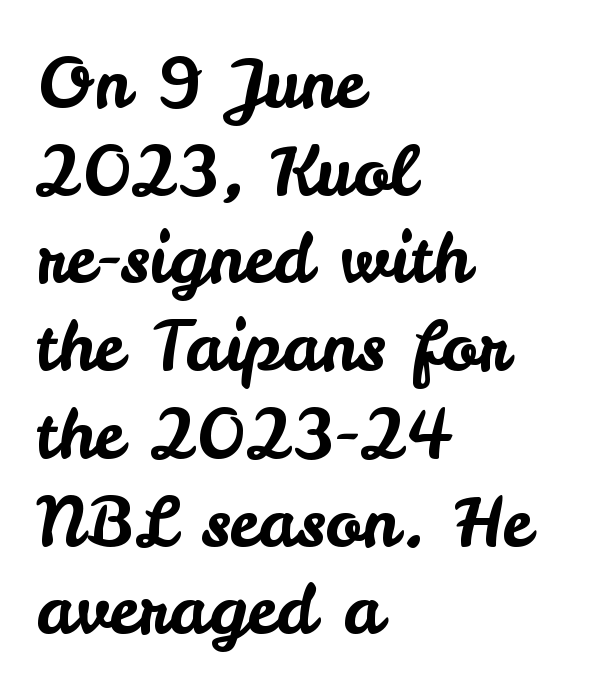
The image shows 68 px sans-serif type; set left-aligned, normal line spacing (1.29x), normal letter spacing, not underlined; low stroke contrast and a small x-height.
